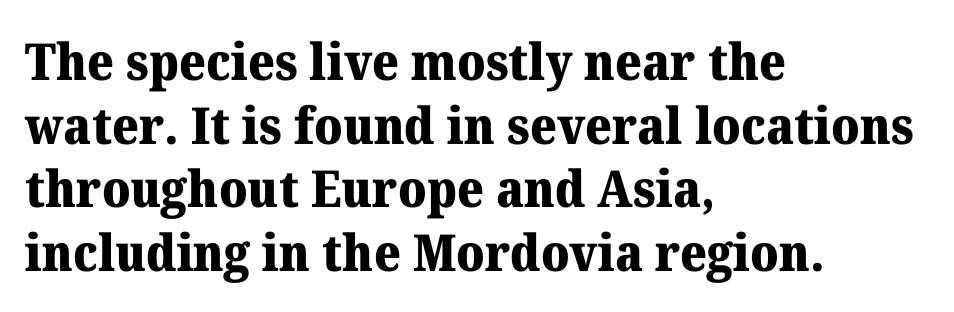
Baseline-to-baseline distance is the conventional proportion of letter height. This rendering employs a face with finishing strokes, i.e., a serif. The compositor pushed each line to the left boundary. Every letter is thick-stroked: bold, no question. Notice how the stems are strictly vertical — no italics here. Looks like regular typesetting: each glyph gets only the width it needs.
